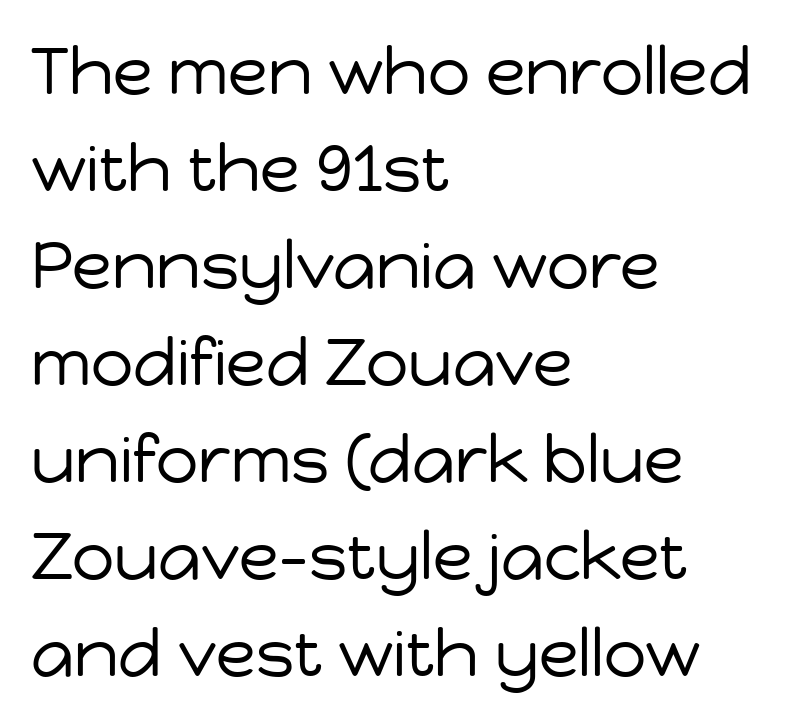
The font family rendered here belongs to the sans-serif group. The lines are quadded left. The strokes are not fattened; the text isn't bold. Baseline-to-baseline distance is the conventional proportion of letter height. The letters sit at their default tracking, neither squeezed nor spread. Posture: straight, roman, zero tilt.
